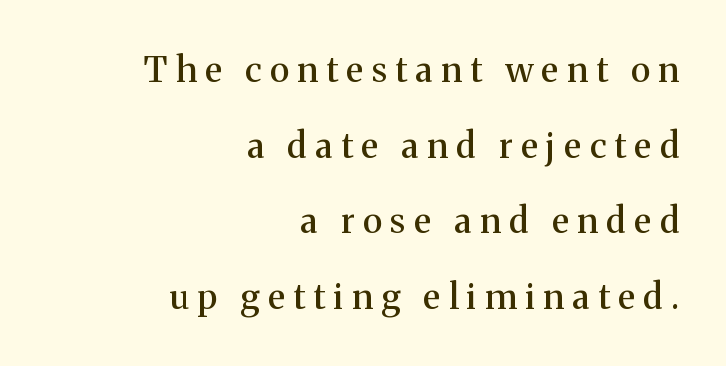
{"serif": "yes", "italic": "no", "width": "normal", "stroke_contrast": "medium", "x_height": "medium", "monospaced": "no", "underline": "no", "align": "right", "line_spacing": "loose", "line_spacing_ratio": 2.16, "letter_spacing": "wide", "letter_spacing_em": 0.24, "glyph_px": 35}
